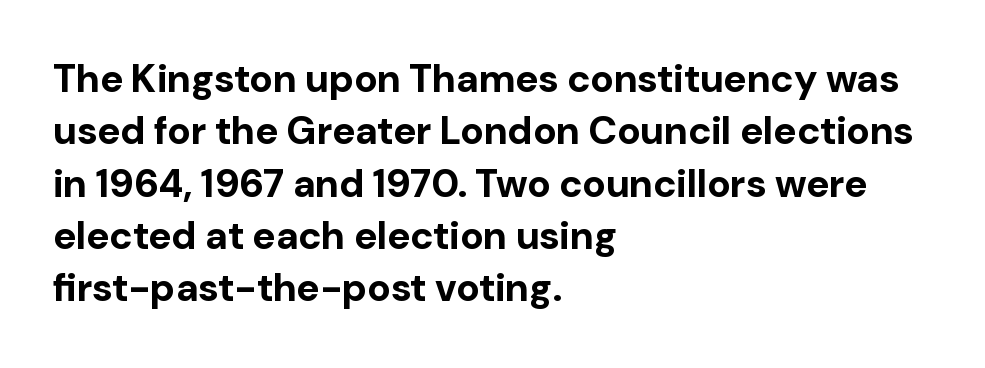
{"serif": "no", "italic": "no", "bold": "yes", "weight": "bold", "width": "normal", "stroke_contrast": "low", "x_height": "medium", "monospaced": "no", "underline": "no", "align": "left", "line_spacing": "normal", "line_spacing_ratio": 1.34, "letter_spacing": "normal", "letter_spacing_em": 0.0, "glyph_px": 39}
